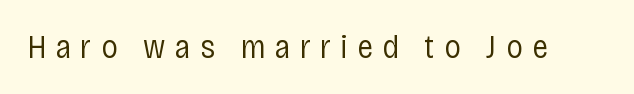
{"serif": "no", "italic": "no", "bold": "no", "weight": "regular", "width": "condensed", "stroke_contrast": "low", "x_height": "large", "monospaced": "no", "underline": "no", "letter_spacing": "wide", "letter_spacing_em": 0.28, "glyph_px": 33}
